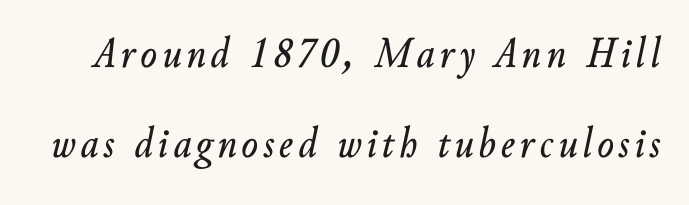
A typesetter would call this proportional, since set widths differ per character. Does the leading feel generous? Absolutely, it's lavish. Just letters on the line, the space beneath them empty. Observe the lean: these are italic letterforms.
